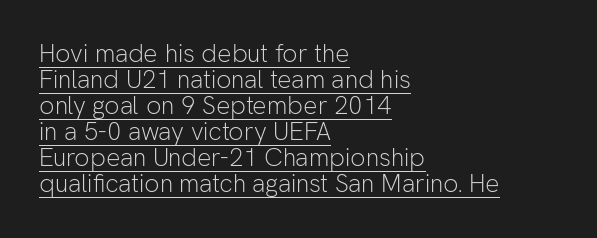
The image shows 25 px text type, upright; set left-aligned, tight line spacing (1.04x), normal letter spacing, underlined.
